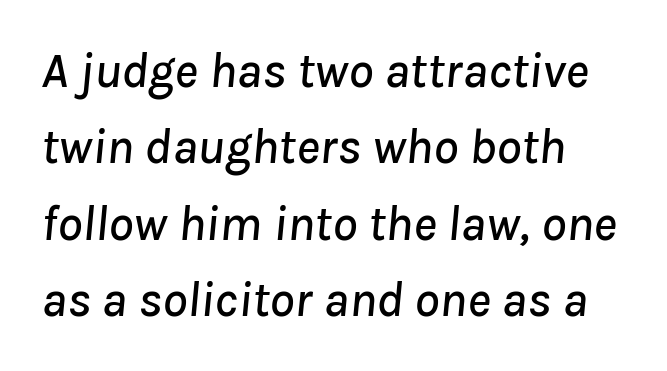
{"italic": "yes", "lean": "right", "slant_degrees": 8, "width": "normal", "stroke_contrast": "low", "x_height": "medium", "monospaced": "no", "underline": "no", "align": "left", "line_spacing": "normal", "line_spacing_ratio": 1.53, "letter_spacing": "normal", "letter_spacing_em": 0.0, "glyph_px": 50}
